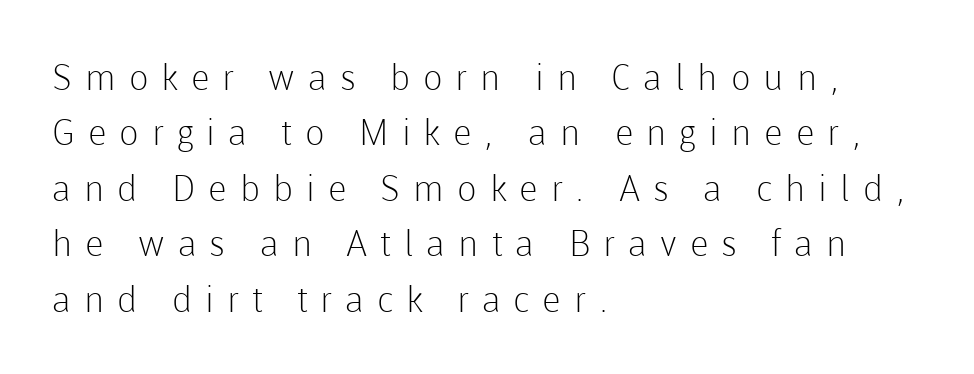
{"serif": "no", "italic": "no", "bold": "no", "weight": "light", "width": "normal", "stroke_contrast": "low", "x_height": "medium", "monospaced": "no", "underline": "no", "align": "left", "line_spacing": "normal", "line_spacing_ratio": 1.54, "letter_spacing": "wide", "letter_spacing_em": 0.36, "glyph_px": 36}
